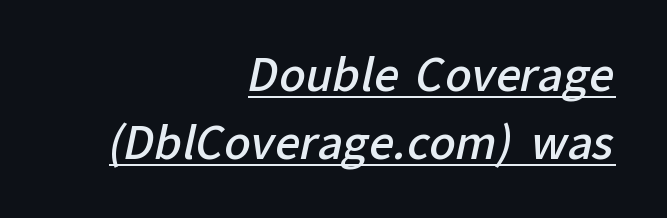
Q: Is the text bold? A: Semi-bold.
Q: Is the typeface a serif or a sans-serif typeface? A: Sans-serif.
Q: Is the text underlined? A: Yes.
Q: How is the paragraph aligned? A: Right-aligned.
Q: Is the spacing between letters normal or unusually wide? A: Normal.
Q: Is the spacing between lines tight, normal or loose? A: Normal.
Q: Width (condensed, normal, or wide)? A: Normal.
Q: Stroke contrast? A: Low.
Q: x-height? A: Medium.
Q: Monospaced? A: No.
